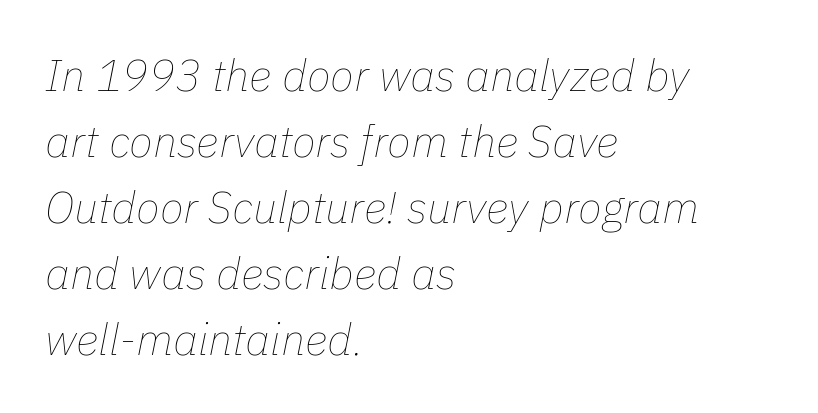
Q: Is the text bold? A: No.
Q: Is the text italic (slanted)? A: Yes, it leans right by about 11 degrees.
Q: Is the text underlined? A: No.
Q: How is the paragraph aligned? A: Left-aligned.
Q: Is the spacing between letters normal or unusually wide? A: Normal.
Q: Is the spacing between lines tight, normal or loose? A: Normal.
Q: Width (condensed, normal, or wide)? A: Normal.
Q: Stroke contrast? A: Low.
Q: x-height? A: Medium.
Q: Monospaced? A: No.
